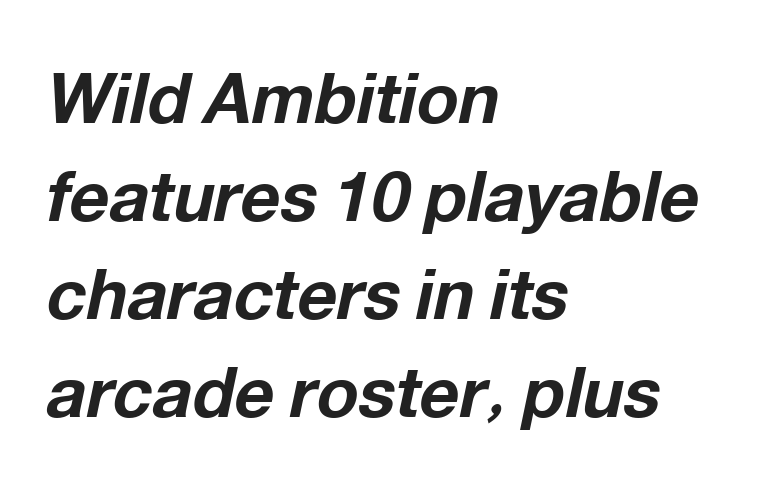
Q: Is the text bold? A: Yes.
Q: Is the text italic (slanted)? A: Yes, it leans right by about 12 degrees.
Q: Is the text underlined? A: No.
Q: How is the paragraph aligned? A: Left-aligned.
Q: Is the spacing between letters normal or unusually wide? A: Normal.
Q: Is the spacing between lines tight, normal or loose? A: Normal.
Q: Width (condensed, normal, or wide)? A: Normal.
Q: Stroke contrast? A: Low.
Q: x-height? A: Medium.
Q: Monospaced? A: No.
